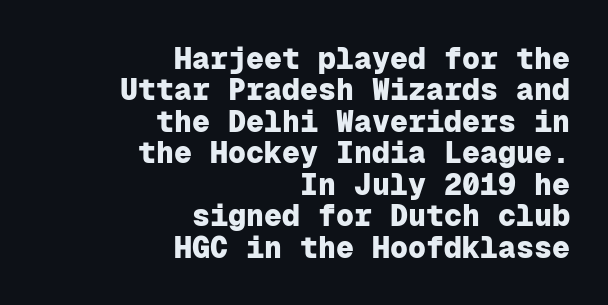
The image shows 30 px heavy sans-serif type, upright, monospaced; set right-aligned, tight line spacing (1.05x), normal letter spacing, not underlined; low stroke contrast and a medium x-height.
